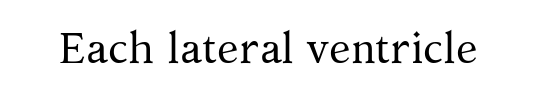
The image shows 44 px regular-weight serif type, upright; set normal letter spacing, not underlined; medium stroke contrast and a medium x-height.
